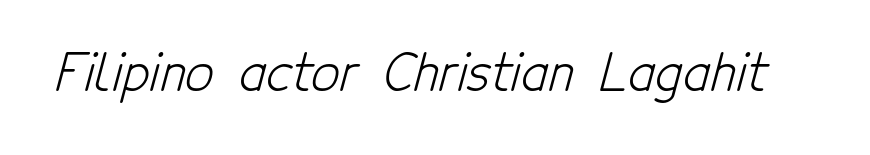
Q: Is the text bold? A: No.
Q: Is the typeface a serif or a sans-serif typeface? A: Sans-serif.
Q: Is the text underlined? A: No.
Q: Is the spacing between letters normal or unusually wide? A: Normal.
Q: Width (condensed, normal, or wide)? A: Condensed.
Q: Stroke contrast? A: Low.
Q: x-height? A: Medium.
Q: Monospaced? A: No.
